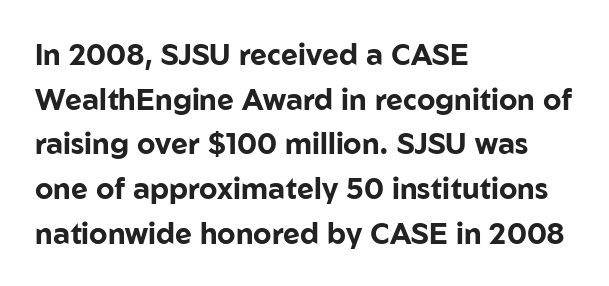
{"serif": "no", "italic": "no", "bold": "yes", "weight": "bold", "width": "normal", "stroke_contrast": "low", "x_height": "medium", "monospaced": "no", "underline": "no", "align": "left", "line_spacing": "normal", "line_spacing_ratio": 1.54, "letter_spacing": "normal", "letter_spacing_em": 0.0, "glyph_px": 29}
